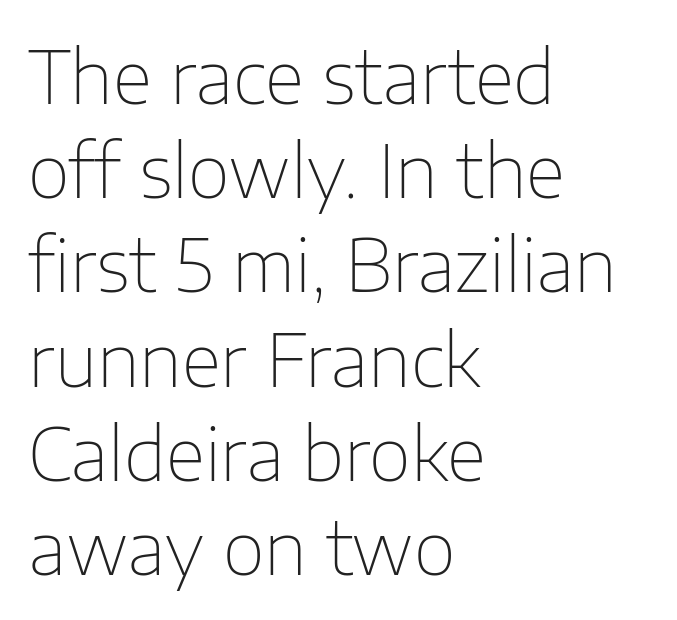
Q: Is the text bold? A: No.
Q: Is the text italic (slanted)? A: No, it is upright.
Q: Is the typeface a serif or a sans-serif typeface? A: Sans-serif.
Q: Is the text underlined? A: No.
Q: How is the paragraph aligned? A: Left-aligned.
Q: Is the spacing between letters normal or unusually wide? A: Normal.
Q: Is the spacing between lines tight, normal or loose? A: Normal.
Q: Width (condensed, normal, or wide)? A: Normal.
Q: Stroke contrast? A: Low.
Q: x-height? A: Medium.
Q: Monospaced? A: No.
